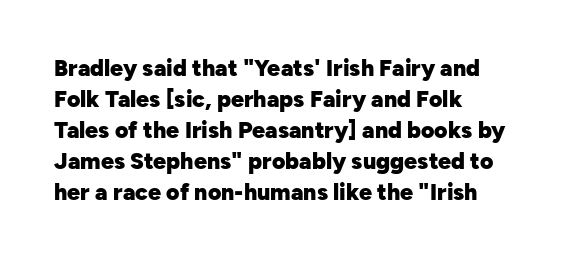
Q: Is the text bold? A: Yes.
Q: Is the text italic (slanted)? A: No, it is upright.
Q: Is the text underlined? A: No.
Q: How is the paragraph aligned? A: Left-aligned.
Q: Is the spacing between letters normal or unusually wide? A: Normal.
Q: Is the spacing between lines tight, normal or loose? A: Normal.
